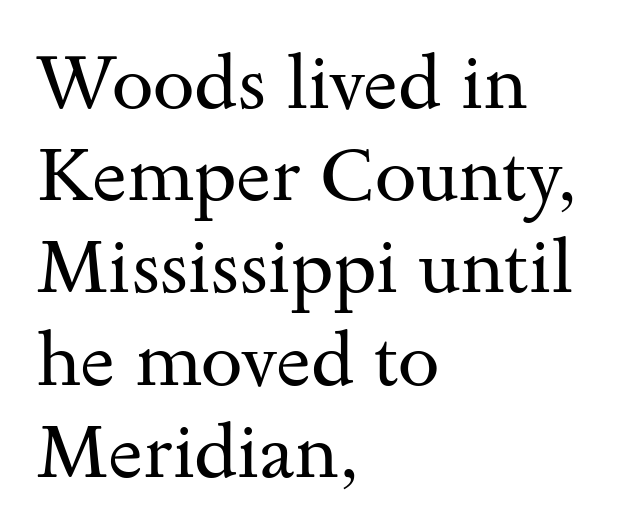
{"serif": "yes", "italic": "no", "bold": "no", "weight": "regular", "width": "wide", "stroke_contrast": "medium", "x_height": "small", "monospaced": "no", "underline": "no", "align": "left", "line_spacing_ratio": 1.23, "letter_spacing": "normal", "letter_spacing_em": 0.0, "glyph_px": 75}
